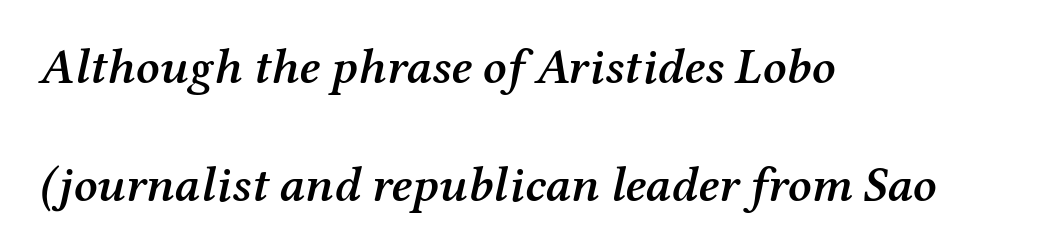
{"serif": "yes", "italic": "yes", "lean": "right", "slant_degrees": 12, "bold": "semi", "weight": "semibold", "width": "normal", "stroke_contrast": "medium", "x_height": "medium", "monospaced": "no", "underline": "no", "align": "left", "line_spacing": "loose", "line_spacing_ratio": 2.36, "letter_spacing": "normal", "letter_spacing_em": 0.0, "glyph_px": 50}
